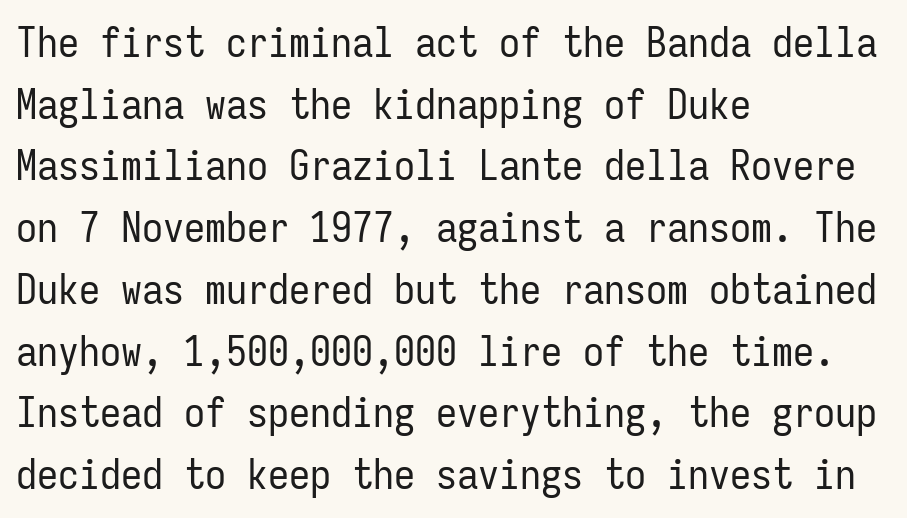
{"serif": "no", "italic": "no", "bold": "no", "weight": "regular", "width": "condensed", "stroke_contrast": "low", "x_height": "medium", "monospaced": "yes", "underline": "no", "align": "left", "line_spacing": "normal", "line_spacing_ratio": 1.47, "letter_spacing": "normal", "letter_spacing_em": 0.0, "glyph_px": 42}
